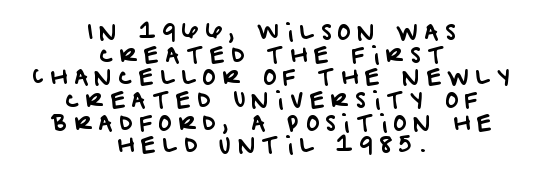
One-word summary of the alignment: center. Vertically, the passage feels compressed, each row crowding the next. The strip under each line holds only bare page. Students, note that the glyphs here are deliberately spaced far apart.
